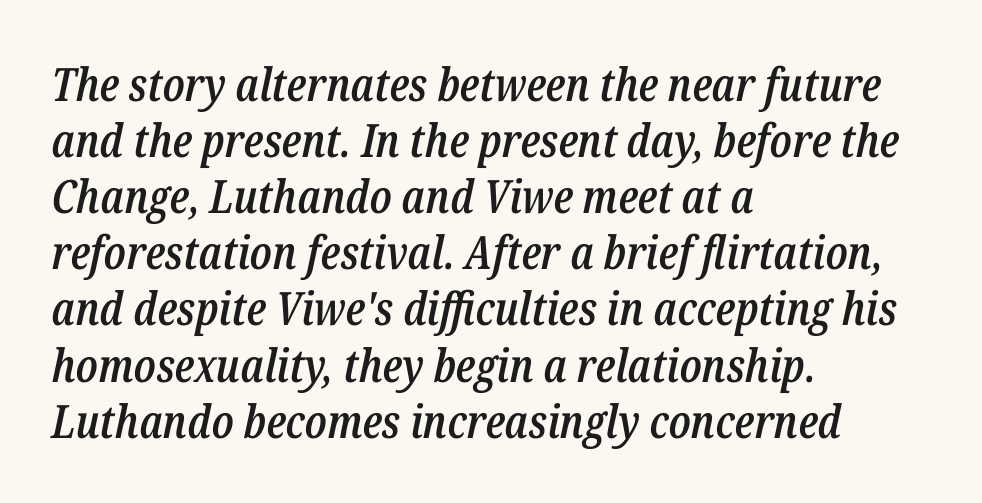
The image shows 46 px semibold, condensed type, italic (leaning right); set left-aligned, line spacing 1.22x, normal letter spacing, not underlined; low stroke contrast and a medium x-height.
